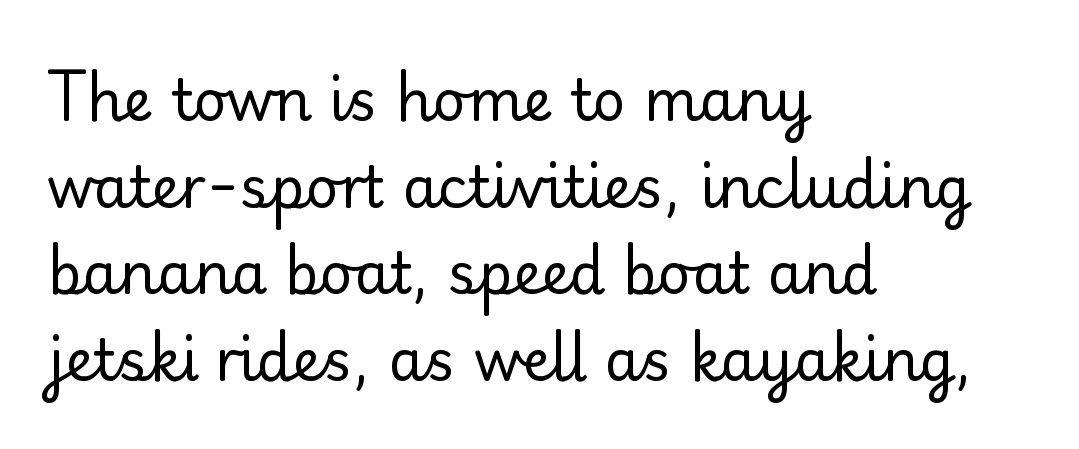
{"serif": "no", "italic": "no", "bold": "no", "weight": "regular", "width": "normal", "stroke_contrast": "low", "x_height": "small", "monospaced": "no", "underline": "no", "align": "left", "line_spacing": "normal", "line_spacing_ratio": 1.52, "letter_spacing": "normal", "letter_spacing_em": 0.0, "glyph_px": 57}
